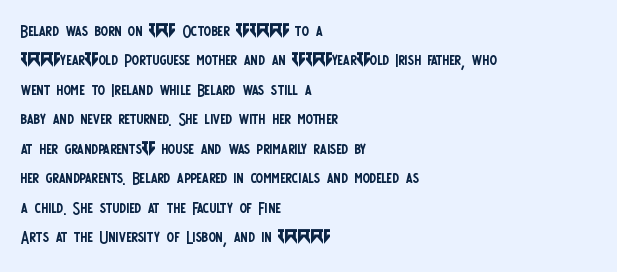
Bare-footed words on every line. Every stem runs plumb, perpendicular to the baseline. The typesetting does not lean heavy: it is not bold. Tracking value appears to be zero — textbook default spacing. The vertical gap from one line to the next is medium.
